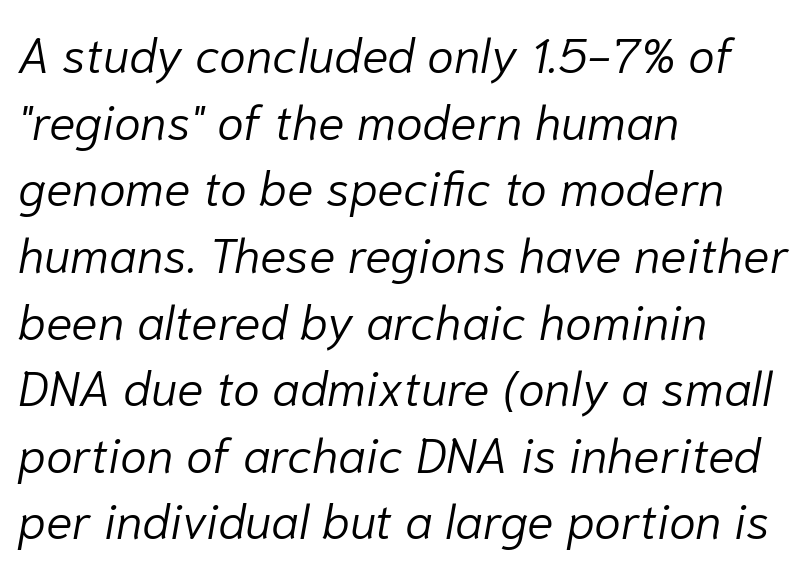
The leading is moderate, giving the passage an even texture. Decoration check: the copy has no underline. The rendering uses natural spacing where letterforms have individual widths. The strokes carry an ordinary text weight at most. A classic flush-left, rag-right setting is used for this passage.
